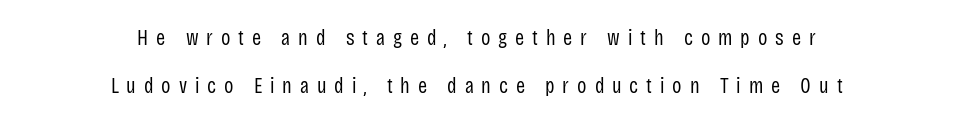
Q: Is the text bold? A: No.
Q: Is the text italic (slanted)? A: No, it is upright.
Q: Is the text underlined? A: No.
Q: How is the paragraph aligned? A: Centered.
Q: Is the spacing between letters normal or unusually wide? A: Unusually wide.
Q: Is the spacing between lines tight, normal or loose? A: Loose.
